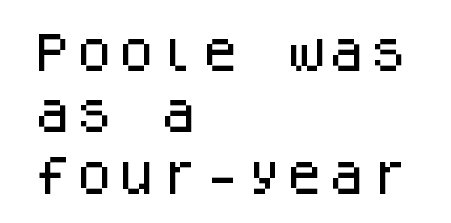
Q: Is the text italic (slanted)? A: No, it is upright.
Q: Is the typeface a serif or a sans-serif typeface? A: Sans-serif.
Q: Is the text underlined? A: No.
Q: How is the paragraph aligned? A: Left-aligned.
Q: Is the spacing between letters normal or unusually wide? A: Normal.
Q: Is the spacing between lines tight, normal or loose? A: Normal.
Q: Width (condensed, normal, or wide)? A: Normal.
Q: Stroke contrast? A: Low.
Q: x-height? A: Large.
Q: Monospaced? A: Yes.
